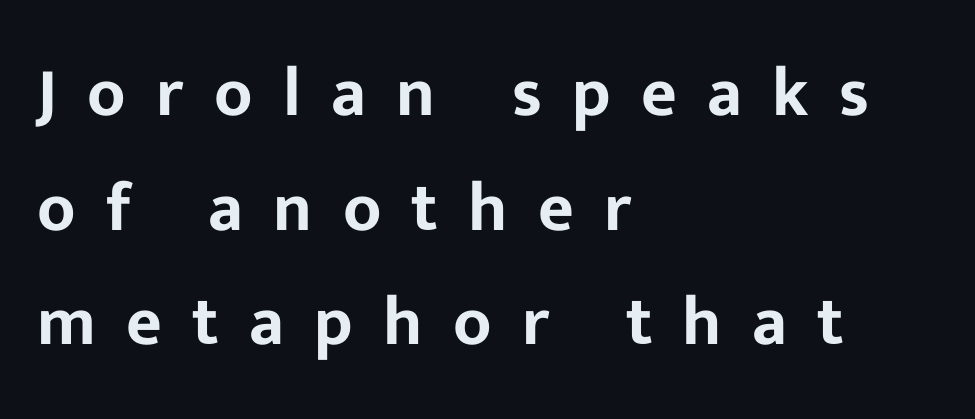
In terms of leading, this rendering sits right in the middle. These lines have a slow, spaced-out rhythm from letter to letter. Character widths vary here, with narrow letters taking less room than wide ones. The letters stand straight up with perfectly vertical stems.
